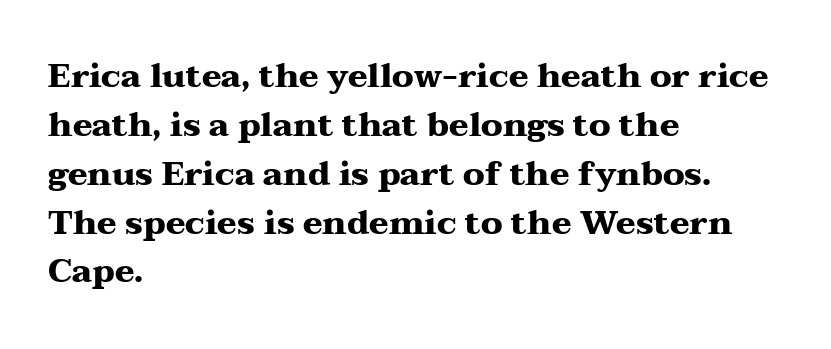
{"serif": "yes", "italic": "no", "bold": "yes", "weight": "heavy", "width": "wide", "stroke_contrast": "medium", "x_height": "medium", "monospaced": "no", "underline": "no", "align": "left", "line_spacing": "normal", "line_spacing_ratio": 1.48, "letter_spacing": "normal", "letter_spacing_em": 0.0, "glyph_px": 33}
